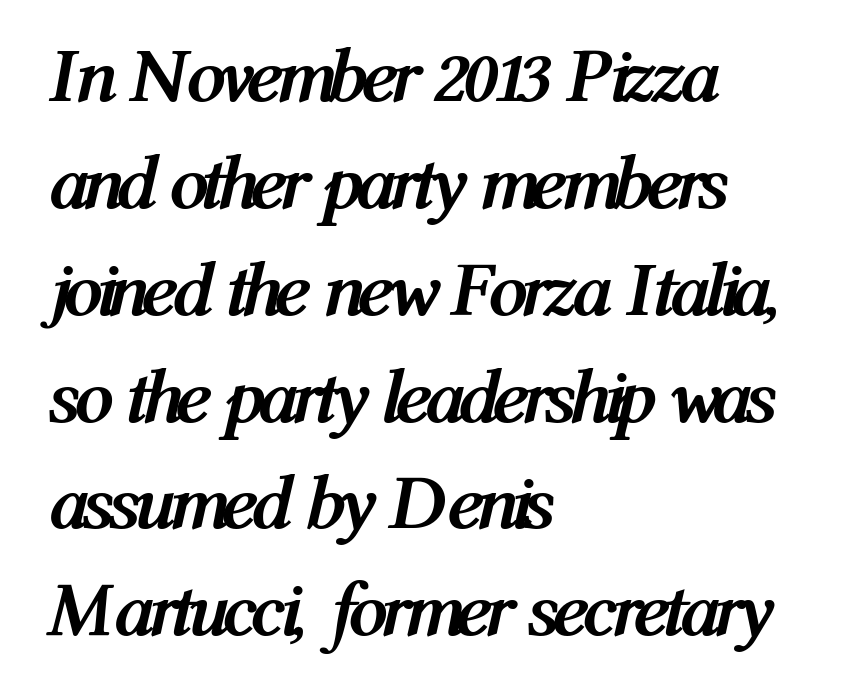
The image shows 78 px semibold, condensed type, italic (leaning right); set left-aligned, normal line spacing (1.37x), normal letter spacing, not underlined; medium stroke contrast and a medium x-height.
